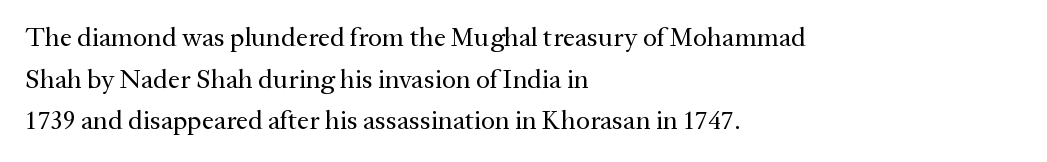
Q: Is the text bold? A: No.
Q: Is the text italic (slanted)? A: No, it is upright.
Q: Is the text underlined? A: No.
Q: How is the paragraph aligned? A: Left-aligned.
Q: Is the spacing between letters normal or unusually wide? A: Normal.
Q: Is the spacing between lines tight, normal or loose? A: Normal.
